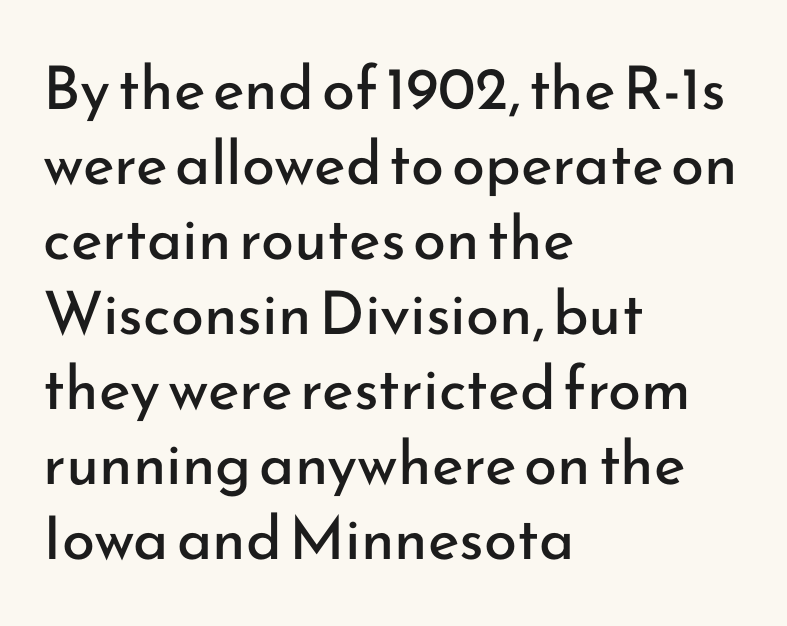
The image shows 60 px regular-weight sans-serif type, upright; set left-aligned, normal line spacing (1.25x), normal letter spacing, not underlined; low stroke contrast and a small x-height.
